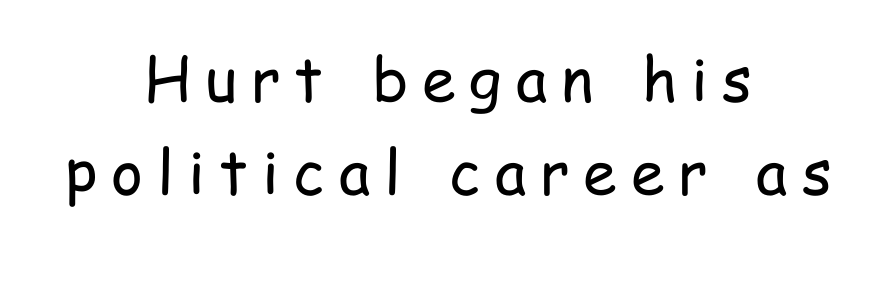
Q: Is the text bold? A: No.
Q: Is the text italic (slanted)? A: No, it is upright.
Q: Is the typeface a serif or a sans-serif typeface? A: Sans-serif.
Q: Is the text underlined? A: No.
Q: How is the paragraph aligned? A: Centered.
Q: Is the spacing between letters normal or unusually wide? A: Unusually wide.
Q: Is the spacing between lines tight, normal or loose? A: Normal.
Q: Width (condensed, normal, or wide)? A: Condensed.
Q: Stroke contrast? A: Low.
Q: x-height? A: Medium.
Q: Monospaced? A: No.
